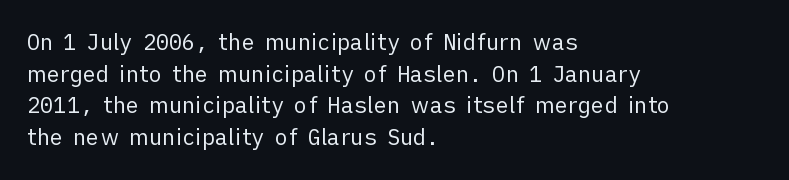
The image shows 22 px text type, upright; set left-aligned, normal line spacing (1.44x), normal letter spacing, not underlined.
